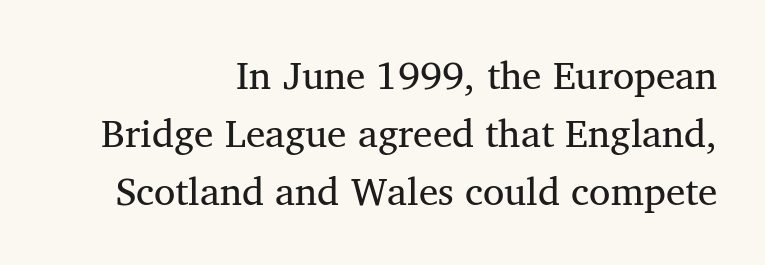
{"serif": "yes", "bold": "no", "weight": "regular", "width": "normal", "stroke_contrast": "medium", "x_height": "medium", "monospaced": "no", "underline": "no", "align": "right", "line_spacing": "normal", "line_spacing_ratio": 1.49, "letter_spacing": "normal", "letter_spacing_em": 0.0, "glyph_px": 39}
